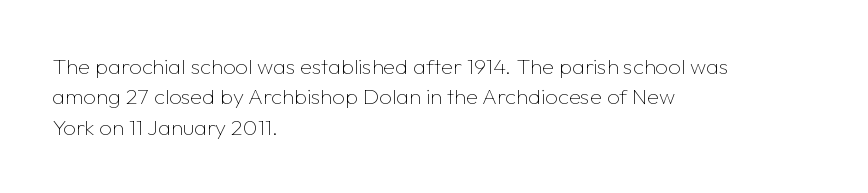
Q: Is the text bold? A: No.
Q: Is the text italic (slanted)? A: No, it is upright.
Q: Is the text underlined? A: No.
Q: How is the paragraph aligned? A: Left-aligned.
Q: Is the spacing between letters normal or unusually wide? A: Normal.
Q: Is the spacing between lines tight, normal or loose? A: Normal.
